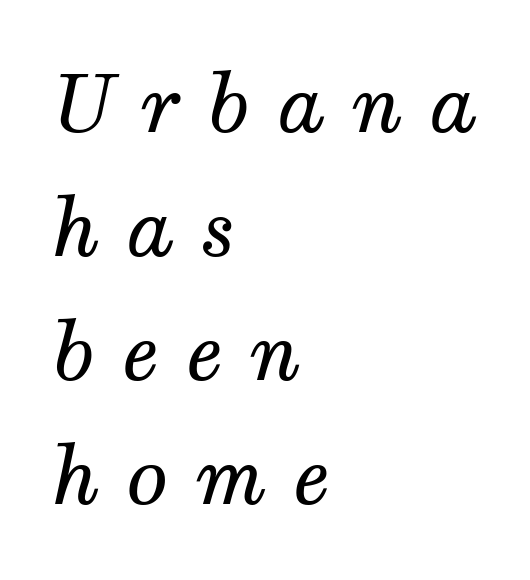
{"serif": "yes", "italic": "yes", "lean": "right", "slant_degrees": 12, "bold": "no", "weight": "regular", "width": "normal", "stroke_contrast": "medium", "x_height": "medium", "monospaced": "no", "underline": "no", "align": "left", "line_spacing": "normal", "line_spacing_ratio": 1.59, "letter_spacing": "wide", "letter_spacing_em": 0.33, "glyph_px": 78}
